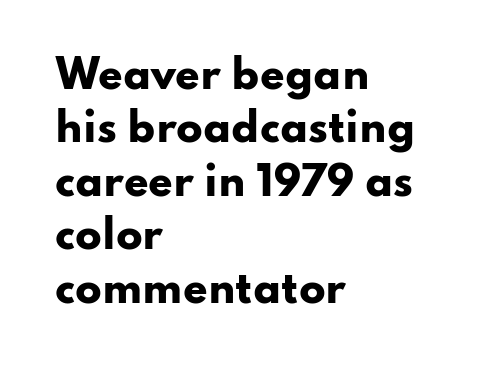
The image shows 39 px heavy, wide sans-serif type, upright; set left-aligned, normal line spacing (1.37x), normal letter spacing, not underlined; low stroke contrast and a small x-height.
